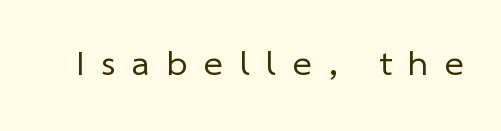
The image shows 36 px regular-weight sans-serif type; set unusually wide letter spacing (+0.46 em), not underlined; low stroke contrast and a medium x-height.
